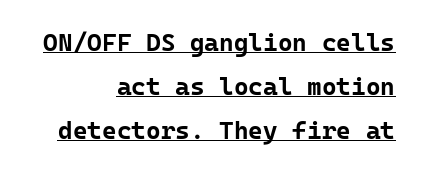
The image shows 25 px bold type, upright; set right-aligned, line spacing 1.76x, normal letter spacing, underlined.
